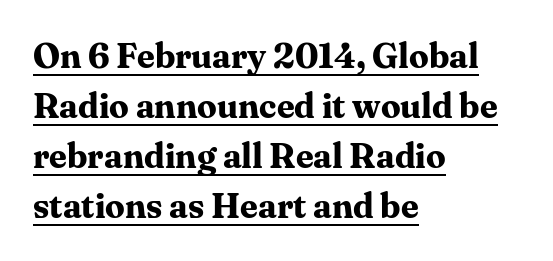
The compositor pushed each line to the left boundary. Is the letter spacing exaggerated? No — it looks like the ordinary default. Regarding leading, the lines here are spaced in the standard way. The characters display serif detailing at their extremities. This is roman type, the default non-slanted kind.
